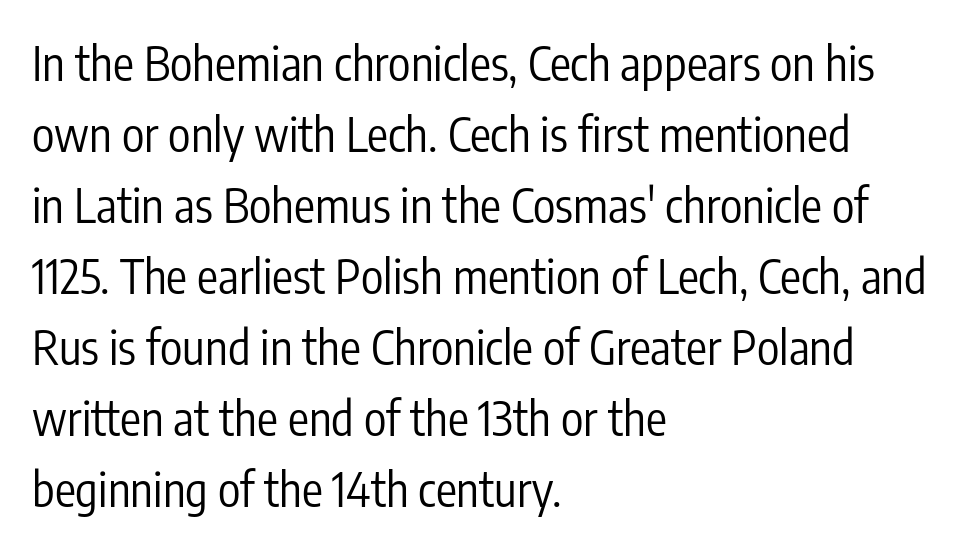
The image shows 47 px regular-weight, condensed sans-serif type, upright; set left-aligned, normal line spacing (1.51x), normal letter spacing, not underlined; low stroke contrast and a medium x-height.
